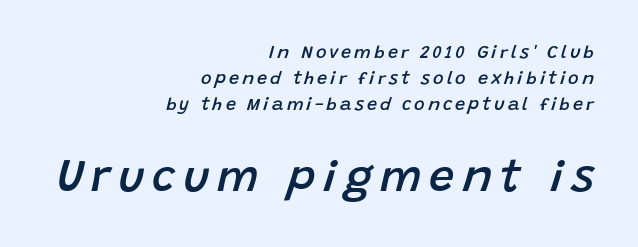
Q: Is the text bold? A: Semi-bold.
Q: Is the text italic (slanted)? A: Yes, it leans right by about 15 degrees.
Q: Is the text underlined? A: No.
Q: How is the paragraph aligned? A: Right-aligned.
Q: Is the spacing between lines tight, normal or loose? A: Normal.
Q: Which block of text is set in a larger size, the first (top) or the second (bottom)? A: The second (bottom) one.
Q: Width (condensed, normal, or wide)? A: Normal.
Q: Stroke contrast? A: Low.
Q: x-height? A: Large.
Q: Monospaced? A: No.
